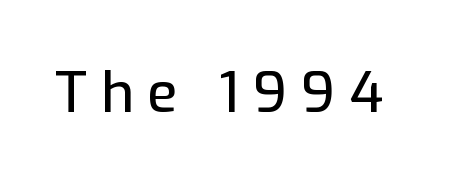
The area under the type is left untouched. Observe the wide spacing: letters keep a clear distance from each other. The font family rendered here belongs to the sans-serif group. Unlike italic type, these characters show no tilt at all. Proportional: the letters do not fall into vertical columns.
